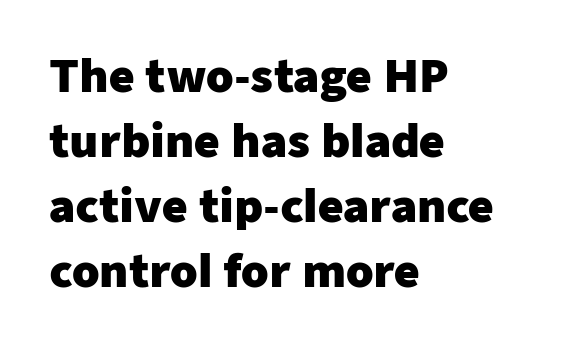
The image shows 44 px heavy sans-serif type, upright; set left-aligned, normal line spacing (1.48x), normal letter spacing, not underlined; low stroke contrast and a medium x-height.
